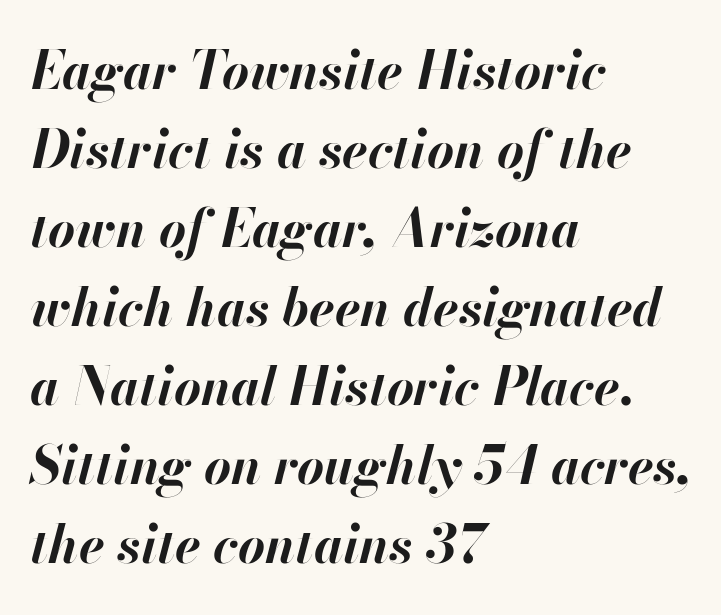
Q: Is the text bold? A: Yes.
Q: Is the text italic (slanted)? A: Yes, it leans right by about 13 degrees.
Q: Is the text underlined? A: No.
Q: How is the paragraph aligned? A: Left-aligned.
Q: Is the spacing between letters normal or unusually wide? A: Normal.
Q: Is the spacing between lines tight, normal or loose? A: Normal.
Q: Width (condensed, normal, or wide)? A: Normal.
Q: Stroke contrast? A: High.
Q: x-height? A: Small.
Q: Monospaced? A: No.
